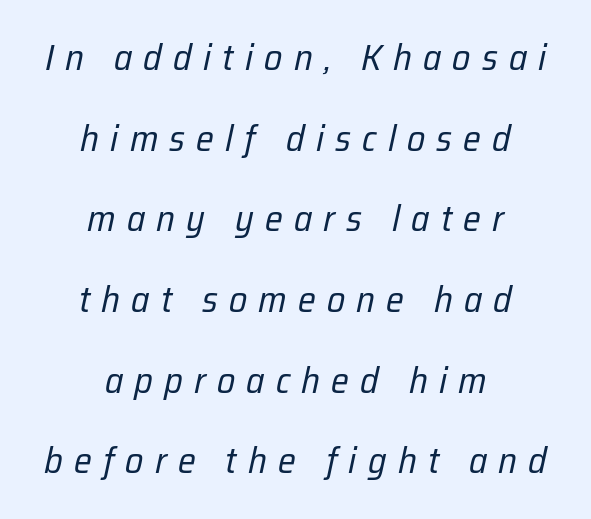
Q: Is the text bold? A: No.
Q: Is the text italic (slanted)? A: Yes, it leans right by about 12 degrees.
Q: Is the text underlined? A: No.
Q: How is the paragraph aligned? A: Centered.
Q: Is the spacing between letters normal or unusually wide? A: Unusually wide.
Q: Is the spacing between lines tight, normal or loose? A: Loose.
Q: Width (condensed, normal, or wide)? A: Condensed.
Q: Stroke contrast? A: Low.
Q: x-height? A: Medium.
Q: Monospaced? A: No.
